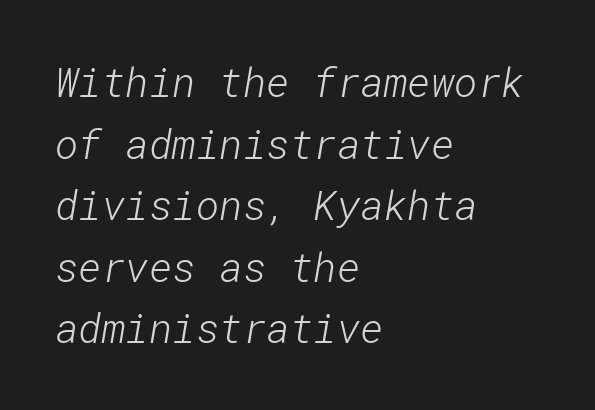
{"serif": "no", "bold": "no", "weight": "light", "width": "normal", "stroke_contrast": "low", "x_height": "medium", "underline": "no", "align": "left", "line_spacing": "normal", "line_spacing_ratio": 1.54, "letter_spacing": "normal", "letter_spacing_em": 0.0, "glyph_px": 40}
